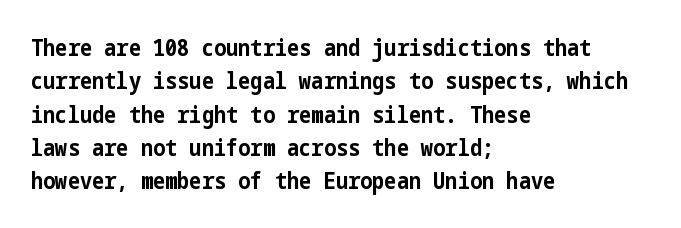
The image shows 23 px bold type, upright; set left-aligned, normal line spacing (1.45x), normal letter spacing, not underlined.
